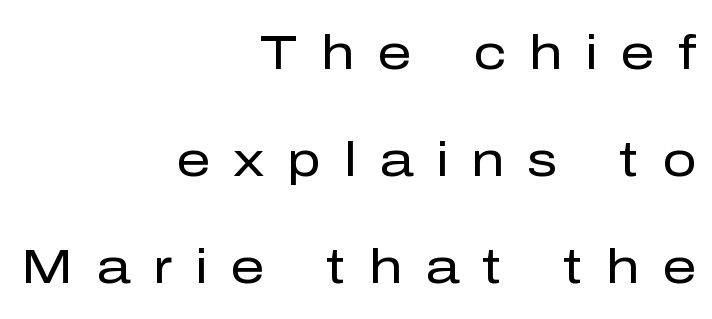
Q: Is the text bold? A: No.
Q: Is the text italic (slanted)? A: No, it is upright.
Q: Is the typeface a serif or a sans-serif typeface? A: Sans-serif.
Q: Is the text underlined? A: No.
Q: How is the paragraph aligned? A: Right-aligned.
Q: Is the spacing between letters normal or unusually wide? A: Unusually wide.
Q: Is the spacing between lines tight, normal or loose? A: Loose.
Q: Width (condensed, normal, or wide)? A: Normal.
Q: Stroke contrast? A: Low.
Q: x-height? A: Medium.
Q: Monospaced? A: No.
